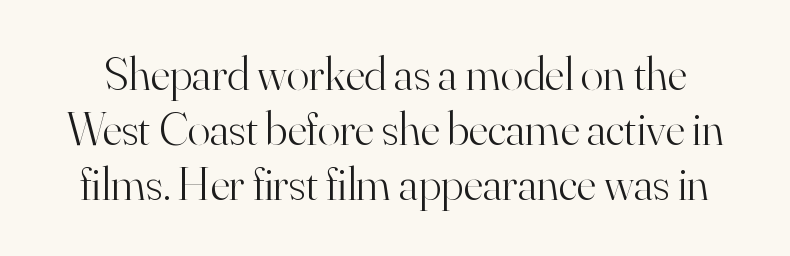
{"serif": "yes", "italic": "no", "bold": "no", "weight": "light", "width": "normal", "stroke_contrast": "high", "x_height": "small", "monospaced": "no", "underline": "no", "line_spacing_ratio": 1.17, "letter_spacing": "normal", "letter_spacing_em": 0.0, "glyph_px": 47}
